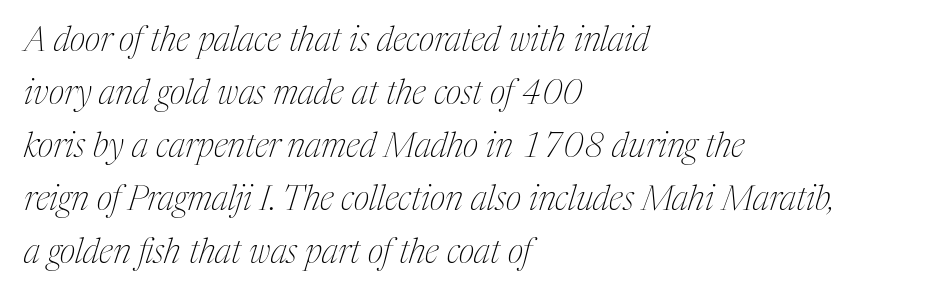
{"serif": "yes", "italic": "yes", "lean": "right", "slant_degrees": 17, "bold": "no", "weight": "thin", "width": "condensed", "stroke_contrast": "medium", "x_height": "medium", "monospaced": "no", "underline": "no", "align": "left", "line_spacing": "normal", "line_spacing_ratio": 1.56, "letter_spacing": "normal", "letter_spacing_em": 0.0, "glyph_px": 34}
